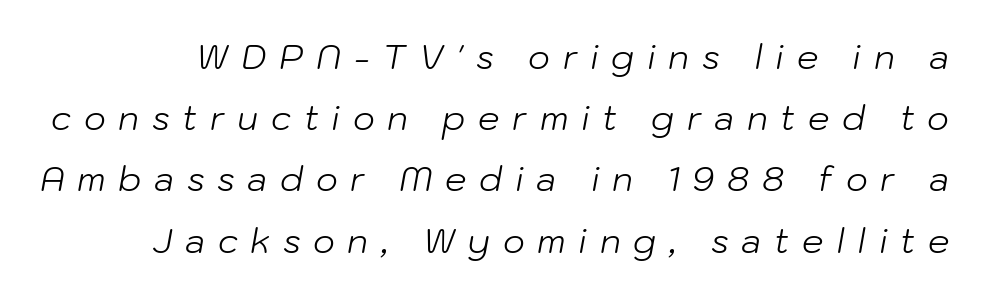
{"italic": "yes", "lean": "right", "slant_degrees": 10, "bold": "no", "weight": "light", "width": "normal", "stroke_contrast": "low", "x_height": "medium", "monospaced": "no", "underline": "no", "line_spacing_ratio": 1.8, "letter_spacing": "wide", "letter_spacing_em": 0.37, "glyph_px": 34}
